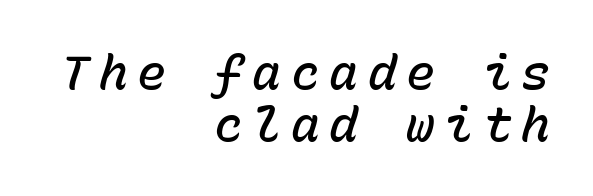
The image shows 48 px semibold type, italic (leaning right), monospaced; set right-aligned, tight line spacing (1.08x), unusually wide letter spacing (+0.2 em), not underlined; low stroke contrast and a medium x-height.
